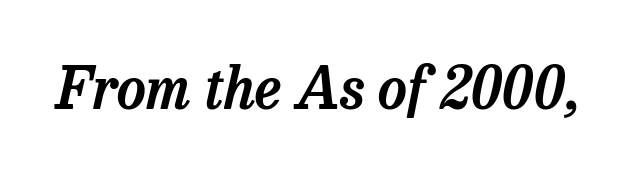
The image shows 57 px serif type, italic (leaning right); set normal letter spacing, not underlined; low stroke contrast and a medium x-height.
